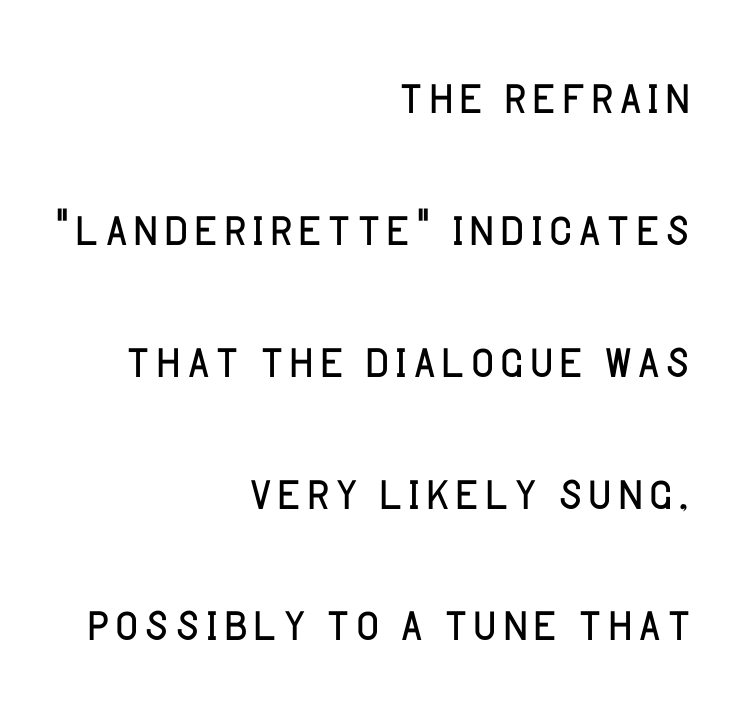
Q: Is the text bold? A: No.
Q: Is the text italic (slanted)? A: No, it is upright.
Q: Is the typeface a serif or a sans-serif typeface? A: Sans-serif.
Q: Is the text underlined? A: No.
Q: How is the paragraph aligned? A: Right-aligned.
Q: Is the spacing between letters normal or unusually wide? A: Normal.
Q: Is the spacing between lines tight, normal or loose? A: Loose.
Q: Width (condensed, normal, or wide)? A: Normal.
Q: Stroke contrast? A: Low.
Q: x-height? A: Large.
Q: Monospaced? A: No.
